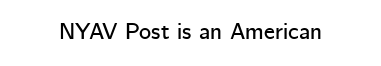
{"italic": "no", "underline": "no", "letter_spacing": "normal", "letter_spacing_em": 0.0, "glyph_px": 23}
